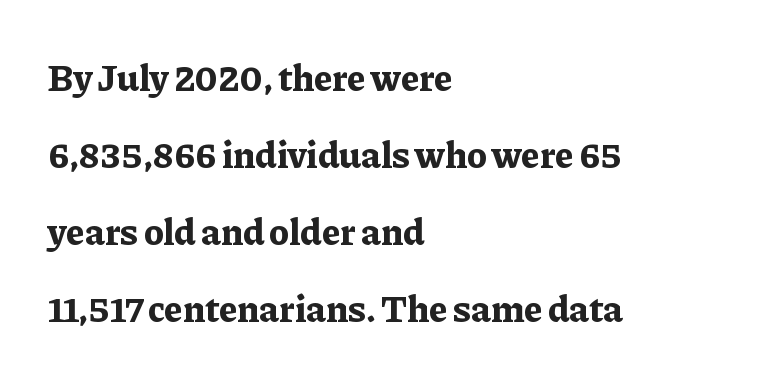
The image shows 38 px bold serif type, upright; set left-aligned, loose line spacing (2.03x), normal letter spacing, not underlined; low stroke contrast and a medium x-height.
